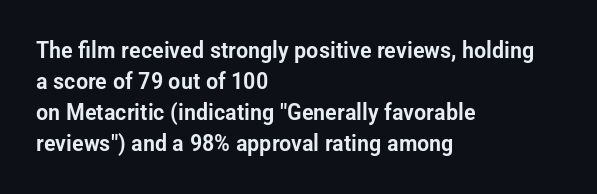
The designer left line spacing at the default. Glance below the letters and you will spot only blank space. The letters sit at their default tracking, neither squeezed nor spread. If you drew a line through each stem, it would be perfectly vertical. The compositor pushed each line to the left boundary.
